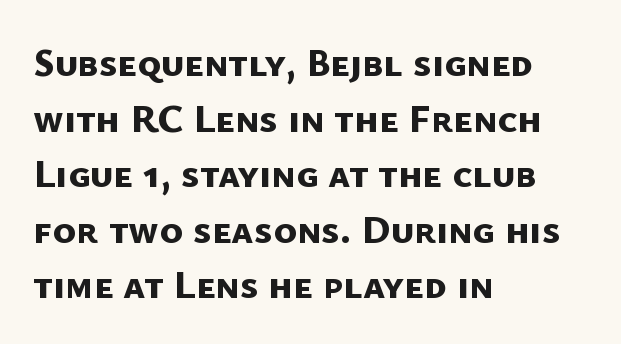
Set as a true bold cut, around the 700 mark. Quick note: underline off. This is sans-serif lettering, the kind often seen on screens and signage. This block has exactly the height ordinary leading produces. Varying glyph widths throughout — classic text-font behaviour.
